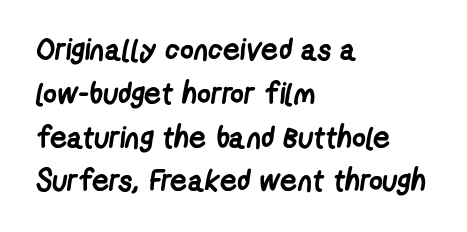
This rendering uses left alignment, leaving the right contour irregular. Looks like regular typesetting: each glyph gets only the width it needs. Stroke thickness is high; the sample reads as a true bold. No word sits above an underline.
